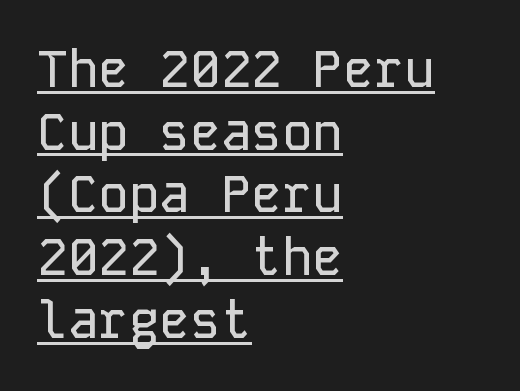
Q: Is the text italic (slanted)? A: No, it is upright.
Q: Is the typeface a serif or a sans-serif typeface? A: Sans-serif.
Q: Is the text underlined? A: Yes.
Q: How is the paragraph aligned? A: Left-aligned.
Q: Is the spacing between letters normal or unusually wide? A: Normal.
Q: Width (condensed, normal, or wide)? A: Normal.
Q: Stroke contrast? A: Low.
Q: x-height? A: Medium.
Q: Monospaced? A: Yes.
